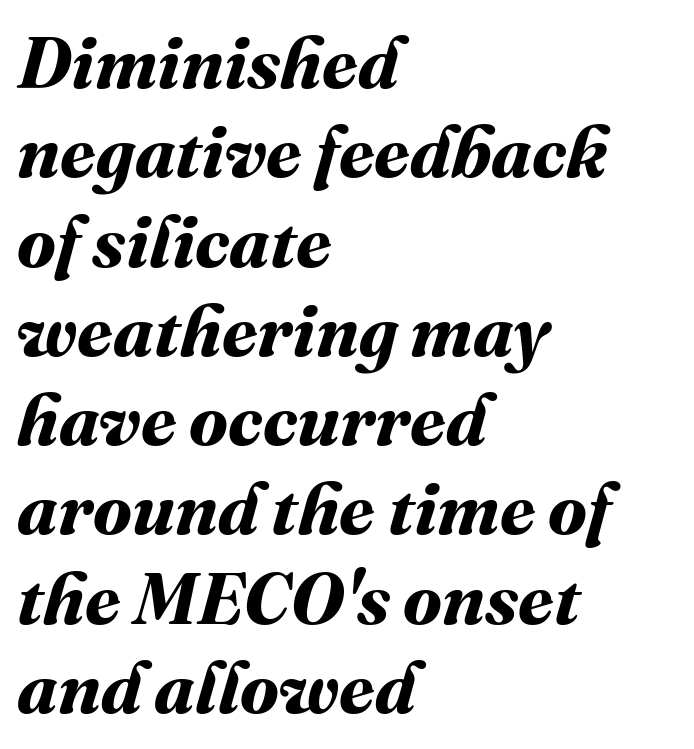
{"bold": "yes", "weight": "bold", "width": "normal", "stroke_contrast": "medium", "x_height": "medium", "monospaced": "no", "underline": "no", "align": "left", "line_spacing_ratio": 1.24, "letter_spacing": "normal", "letter_spacing_em": 0.0, "glyph_px": 72}
